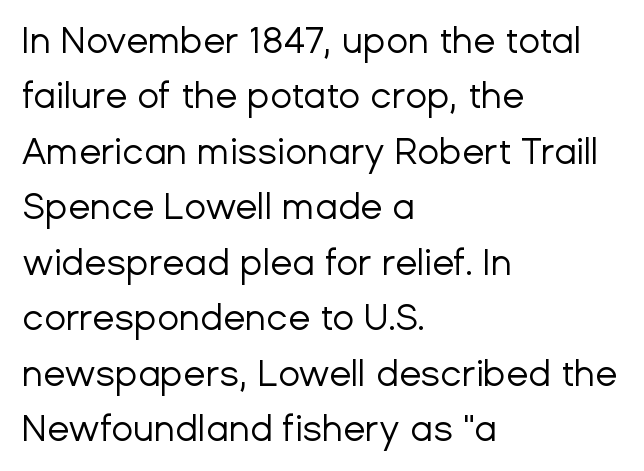
{"serif": "no", "italic": "no", "bold": "no", "weight": "regular", "width": "normal", "stroke_contrast": "low", "x_height": "medium", "monospaced": "no", "underline": "no", "align": "left", "line_spacing": "normal", "line_spacing_ratio": 1.54, "letter_spacing": "normal", "letter_spacing_em": 0.0, "glyph_px": 36}
